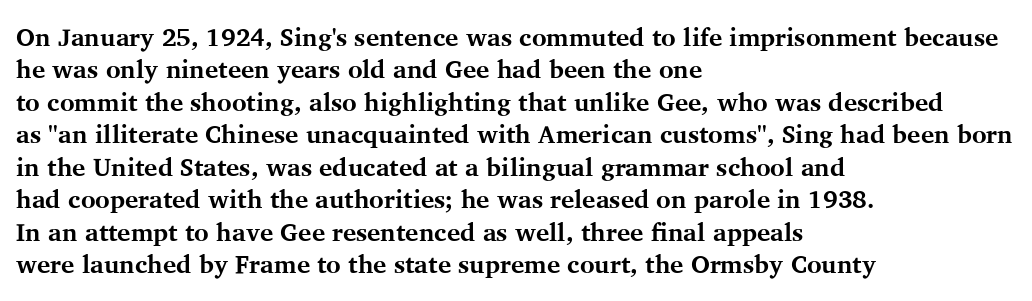
The image shows 25 px bold type, upright; set left-aligned, normal line spacing (1.3x), normal letter spacing, not underlined.
